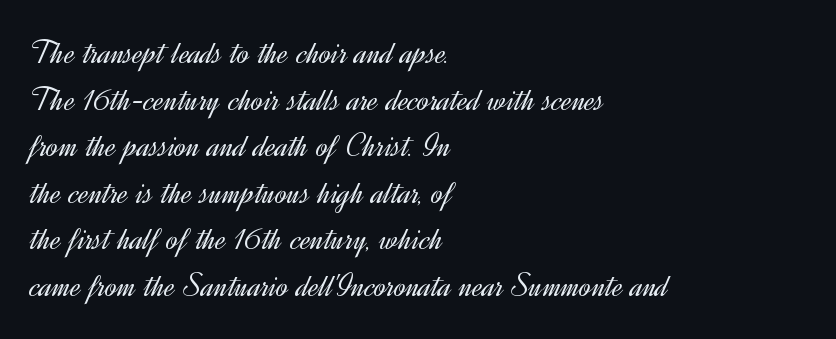
The image shows 35 px light sans-serif type; set left-aligned, normal line spacing (1.33x), normal letter spacing, not underlined; a small x-height.
